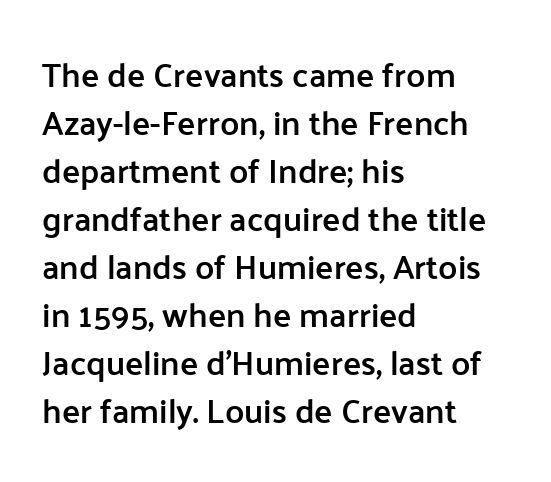
Q: Is the text bold? A: Semi-bold.
Q: Is the text italic (slanted)? A: No, it is upright.
Q: Is the typeface a serif or a sans-serif typeface? A: Sans-serif.
Q: Is the text underlined? A: No.
Q: How is the paragraph aligned? A: Left-aligned.
Q: Is the spacing between letters normal or unusually wide? A: Normal.
Q: Is the spacing between lines tight, normal or loose? A: Normal.
Q: Width (condensed, normal, or wide)? A: Normal.
Q: Stroke contrast? A: Low.
Q: x-height? A: Medium.
Q: Monospaced? A: No.
